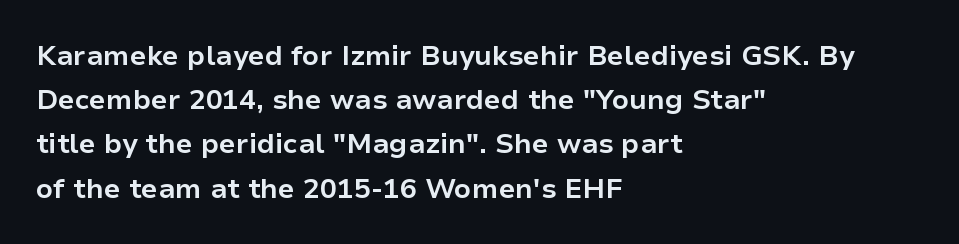
The image shows 28 px bold sans-serif type, upright; set left-aligned, normal line spacing (1.58x), normal letter spacing, not underlined; low stroke contrast and a medium x-height.
